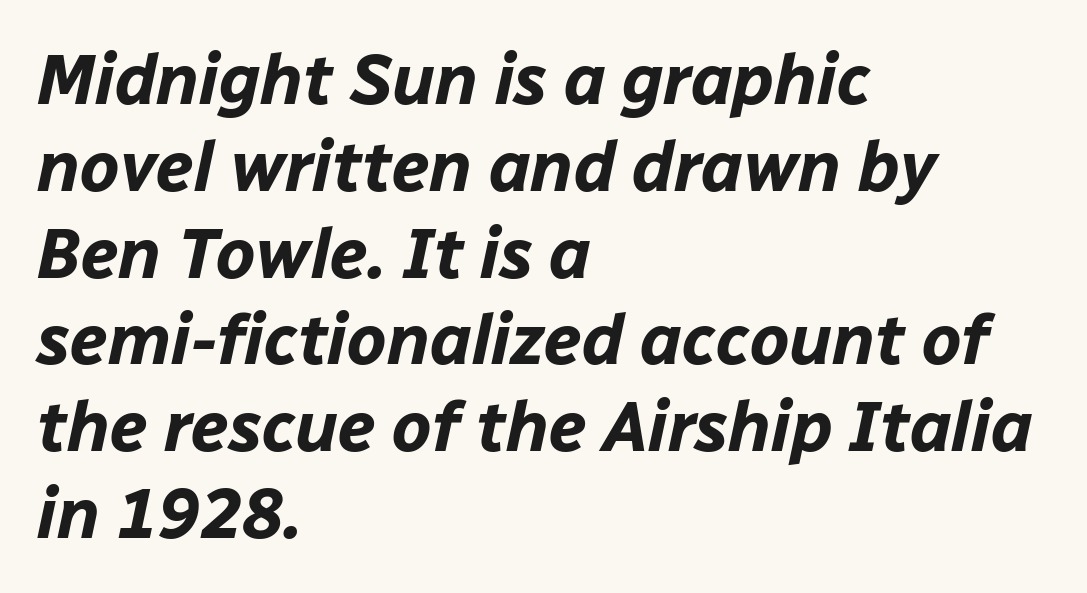
Glance below the letters and you will spot only blank space. Is the type slanted? Yes — the strokes lean at a clear angle. Notice how thick the strokes are: this is what a full bold looks like. Standard letterfit; no display-style spreading of the glyphs.
